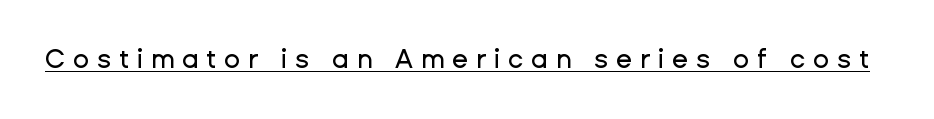
{"italic": "no", "underline": "yes", "letter_spacing": "wide", "letter_spacing_em": 0.3, "glyph_px": 26}
